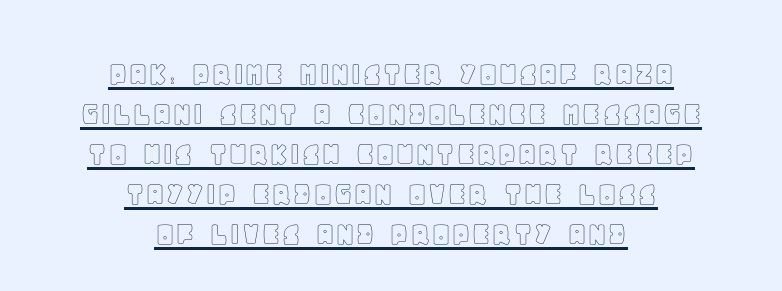
Like a heading marked for emphasis, these lines bear an underscore. Looks like regular typesetting: each glyph gets only the width it needs. Leading: reduced. In terms of letterspacing, this is plain default setting. Nope, not italic — everything's standing straight. Where is the straight margin? There isn't one; the lines are centered.
